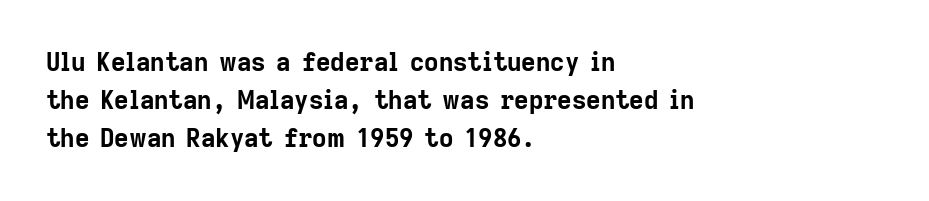
Lines of text with bare space underneath. Quick note: interline space is typical. The line texture is even and compact thanks to regular tracking. The letters stand straight up with perfectly vertical stems. I'd describe the lettering as bold — thick and assertive.
